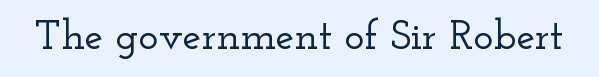
{"serif": "yes", "italic": "no", "width": "wide", "stroke_contrast": "low", "x_height": "small", "monospaced": "no", "underline": "no", "letter_spacing": "normal", "letter_spacing_em": 0.0, "glyph_px": 42}
